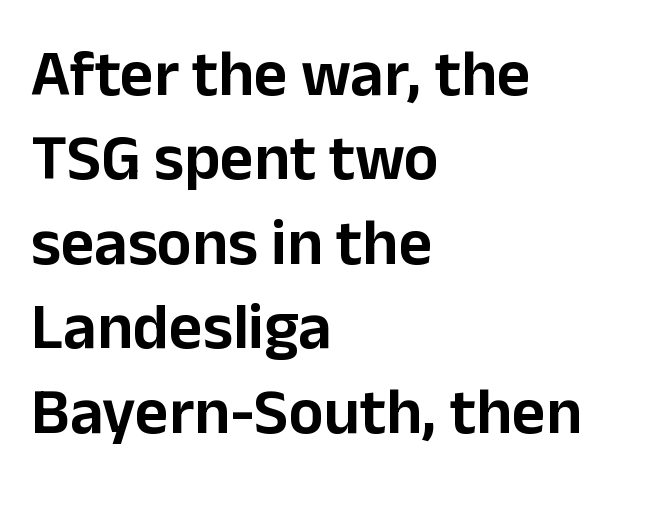
Q: Is the text italic (slanted)? A: No, it is upright.
Q: Is the typeface a serif or a sans-serif typeface? A: Sans-serif.
Q: Is the text underlined? A: No.
Q: How is the paragraph aligned? A: Left-aligned.
Q: Is the spacing between letters normal or unusually wide? A: Normal.
Q: Is the spacing between lines tight, normal or loose? A: Normal.
Q: Width (condensed, normal, or wide)? A: Normal.
Q: Stroke contrast? A: Low.
Q: x-height? A: Medium.
Q: Monospaced? A: No.
